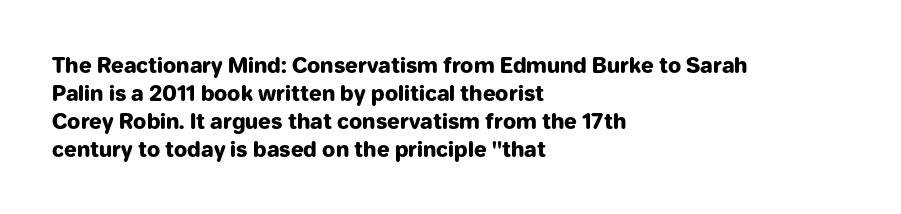
Style check: upright. Reading down the block, your eye returns to a fixed left position each line. This rendering leaves character spacing at its baseline value. Check under the words: just untouched page.
